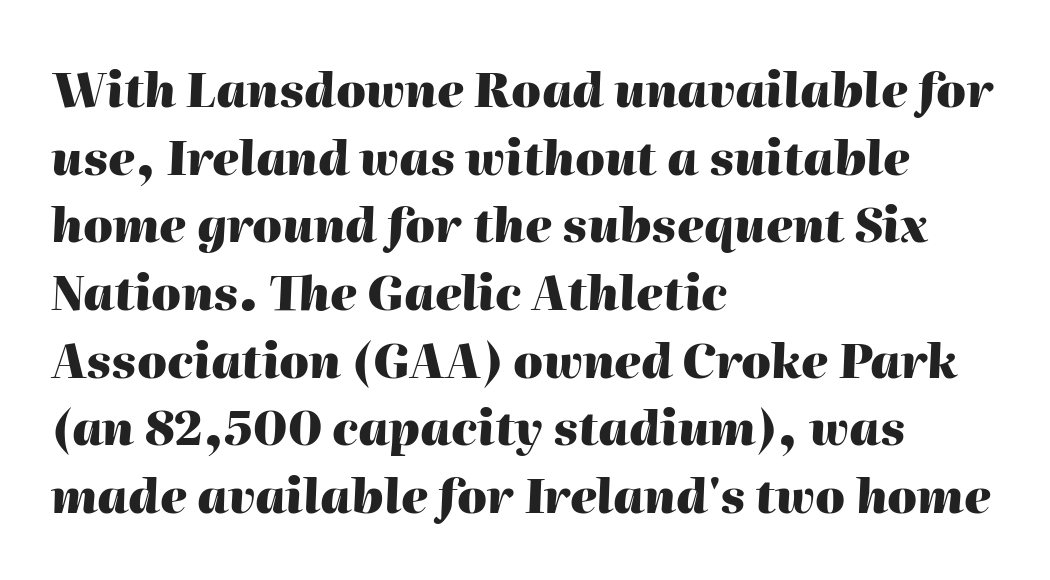
{"italic": "yes", "lean": "right", "slant_degrees": 2, "bold": "yes", "weight": "heavy", "width": "normal", "stroke_contrast": "high", "x_height": "medium", "monospaced": "no", "underline": "no", "align": "left", "line_spacing": "normal", "line_spacing_ratio": 1.44, "letter_spacing": "normal", "letter_spacing_em": 0.0, "glyph_px": 47}
